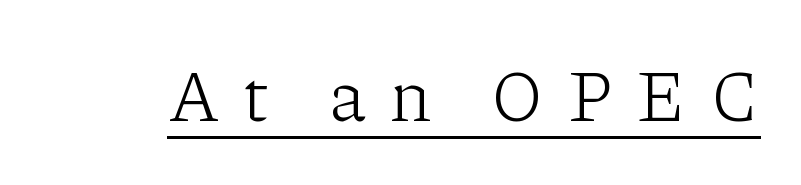
{"serif": "yes", "italic": "no", "bold": "no", "weight": "light", "width": "normal", "stroke_contrast": "low", "x_height": "medium", "monospaced": "no", "underline": "yes", "letter_spacing": "wide", "letter_spacing_em": 0.32, "glyph_px": 72}
